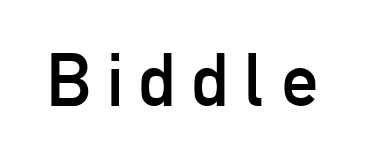
This is the regular roman posture of the typeface. Inter-character spacing is expanded well beyond the font's built-in metrics. Stem width sits at or under what a default text font uses. The space directly below the letters is spotless.
